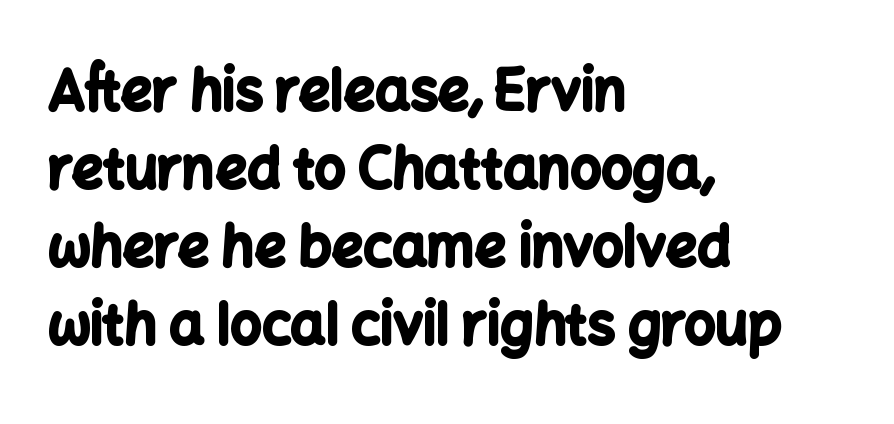
Each letter's strokes conclude bluntly, with no projecting serifs. Unmarked baselines from the first word to the last. Vertically, the passage feels balanced, rows spaced as you'd expect. In terms of letterspacing, this is plain default setting. Compared with a centered layout, this one pins lines to the left instead. The passage shown is typed in a proportional face where columns would drift.
